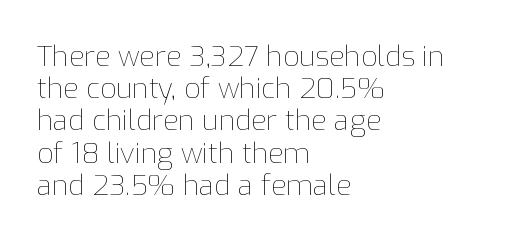
Q: Is the text bold? A: No.
Q: Is the text italic (slanted)? A: No, it is upright.
Q: Is the text underlined? A: No.
Q: How is the paragraph aligned? A: Left-aligned.
Q: Is the spacing between letters normal or unusually wide? A: Normal.
Q: Is the spacing between lines tight, normal or loose? A: Tight.
Q: Width (condensed, normal, or wide)? A: Normal.
Q: Stroke contrast? A: Low.
Q: x-height? A: Medium.
Q: Monospaced? A: No.
